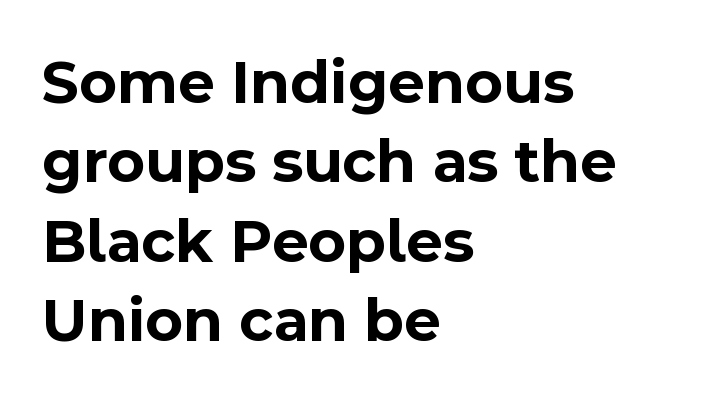
The image shows 63 px bold sans-serif type, upright; set left-aligned, normal line spacing (1.26x), normal letter spacing, not underlined; a medium x-height.
